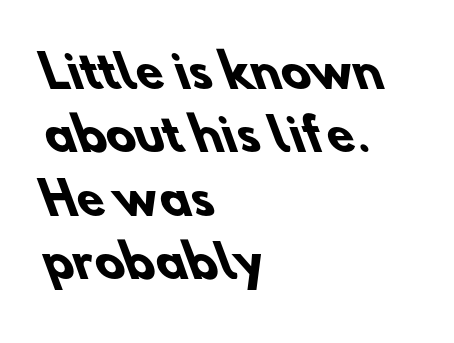
{"serif": "no", "bold": "yes", "weight": "heavy", "width": "normal", "stroke_contrast": "low", "x_height": "small", "monospaced": "no", "underline": "no", "align": "left", "line_spacing": "normal", "line_spacing_ratio": 1.44, "letter_spacing": "normal", "letter_spacing_em": 0.0, "glyph_px": 44}
